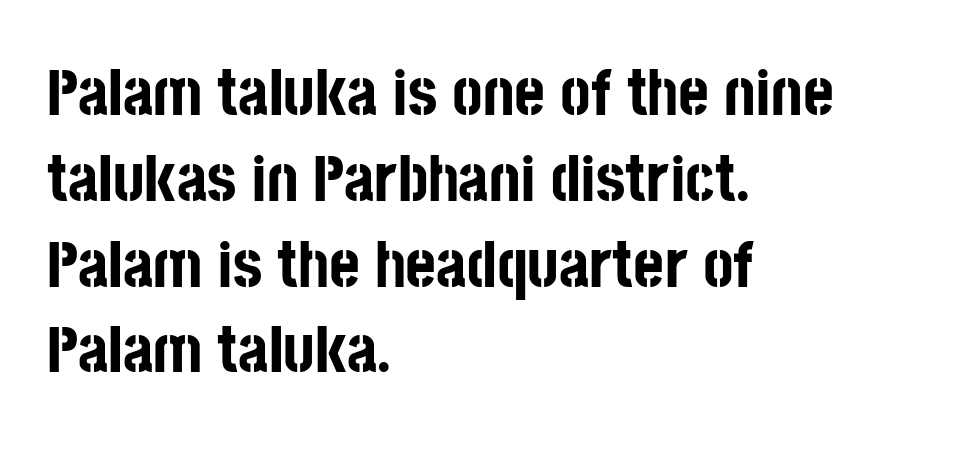
Leading: standard. Does the type have serifs? No, each stem ends abruptly. Default kerning and tracking; the words read as compact shapes. Italic? Not at all — the glyphs are vertical. Compared with a centered layout, this one pins lines to the left instead. Weight: bold.
